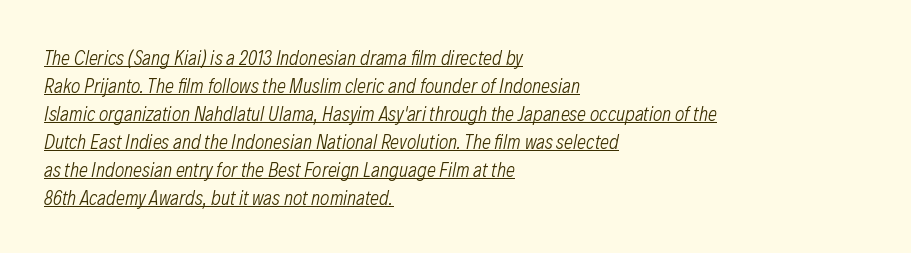
The image shows 20 px text type, italic (leaning right); set left-aligned, normal line spacing (1.4x), normal letter spacing, underlined.
